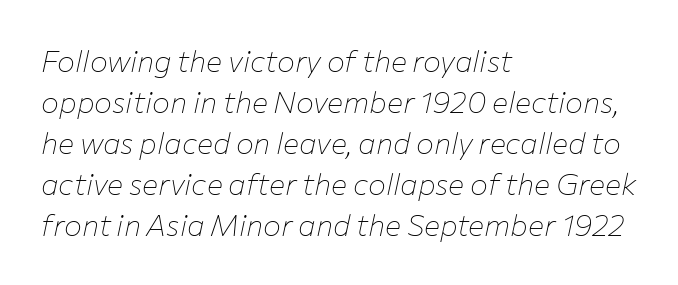
Q: Is the text bold? A: No.
Q: Is the text italic (slanted)? A: Yes, it leans right by about 12 degrees.
Q: Is the text underlined? A: No.
Q: How is the paragraph aligned? A: Left-aligned.
Q: Is the spacing between letters normal or unusually wide? A: Normal.
Q: Is the spacing between lines tight, normal or loose? A: Normal.
Q: Width (condensed, normal, or wide)? A: Normal.
Q: Stroke contrast? A: Low.
Q: x-height? A: Medium.
Q: Monospaced? A: No.
